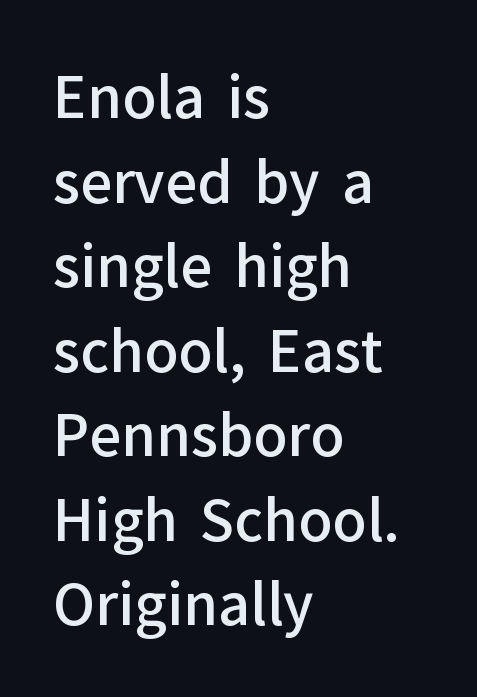
The image shows 56 px semibold sans-serif type, upright; set left-aligned, normal line spacing (1.51x), normal letter spacing, not underlined; low stroke contrast and a medium x-height.
